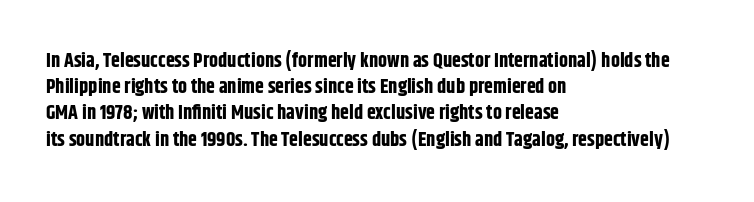
The image shows 20 px bold type, upright; set left-aligned, normal line spacing (1.31x), normal letter spacing, not underlined.
